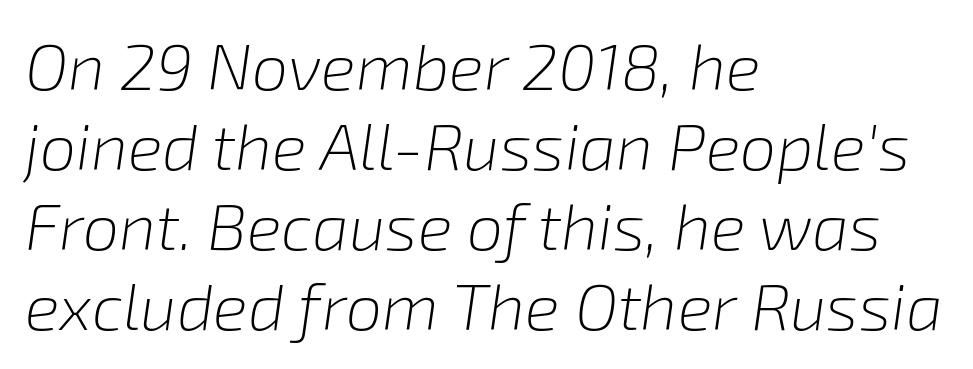
The image shows 65 px light type, italic (leaning right); set left-aligned, line spacing 1.23x, normal letter spacing, not underlined; low stroke contrast and a medium x-height.
